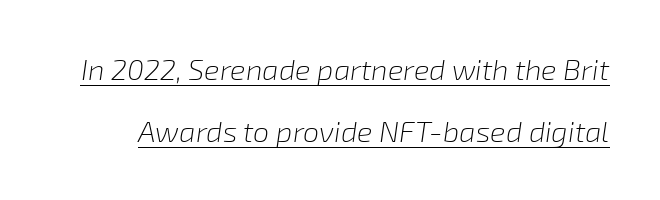
Stroke mass is kept to a normal reading level or below. Beneath each row of characters lies a ruled line. This sample uses plain, unmodified letter spacing. Does the leading feel generous? Absolutely, it's lavish. Proportional: the letters do not fall into vertical columns. In terms of posture, this sample is oblique.
